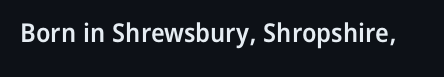
{"italic": "no", "bold": "semi", "underline": "no", "letter_spacing": "normal", "letter_spacing_em": 0.0, "glyph_px": 26}
